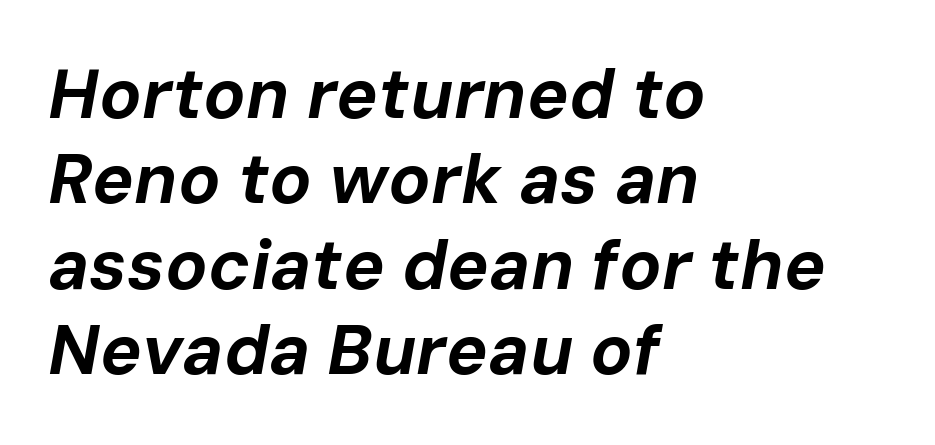
Horizontal alignment here is leftward, the default for most running prose. Proportional: the letters do not fall into vertical columns. The typography opts for an oblique posture over an upright one. The foot of each line stays bare and open. What weight is shown? A full bold with thick strokes.
